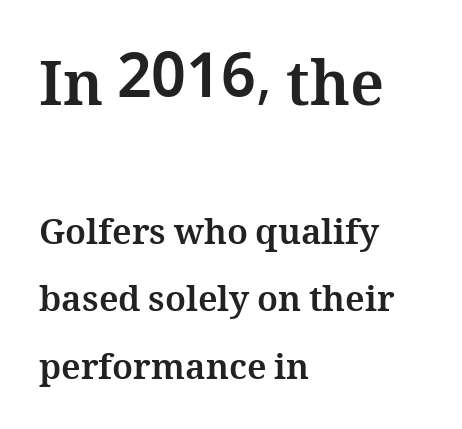
{"italic": "no", "bold": "yes", "weight": "bold", "width": "normal", "stroke_contrast": "medium", "x_height": "medium", "monospaced": "no", "underline": "no", "align": "left", "line_spacing": "loose", "line_spacing_ratio": 1.93, "letter_spacing": "normal", "letter_spacing_em": 0.0, "larger_block": "first", "size_ratio": 1.74, "glyph_px": 61}
